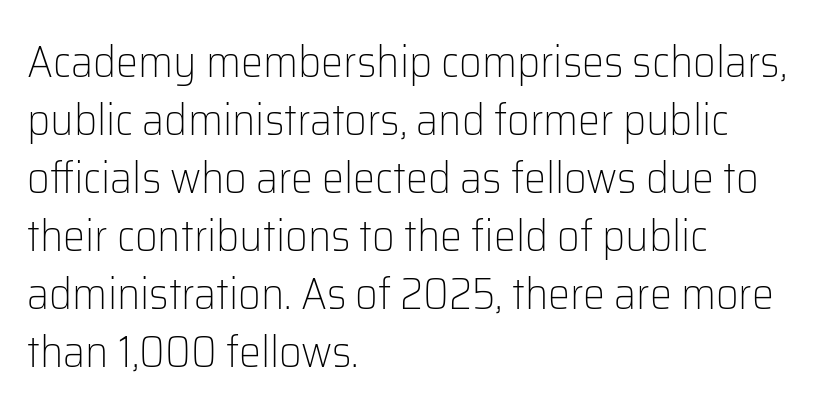
{"serif": "no", "italic": "no", "bold": "no", "weight": "light", "width": "normal", "stroke_contrast": "low", "x_height": "medium", "monospaced": "no", "underline": "no", "align": "left", "line_spacing": "normal", "line_spacing_ratio": 1.32, "letter_spacing": "normal", "letter_spacing_em": 0.0, "glyph_px": 44}
